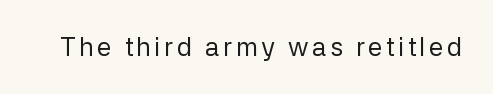
The image shows 26 px text type, upright; set not underlined.
